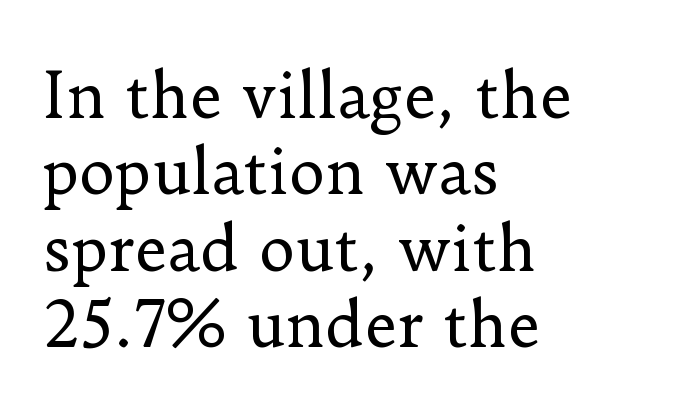
Q: Is the text bold? A: No.
Q: Is the text italic (slanted)? A: No, it is upright.
Q: Is the typeface a serif or a sans-serif typeface? A: Serif.
Q: Is the text underlined? A: No.
Q: How is the paragraph aligned? A: Left-aligned.
Q: Is the spacing between letters normal or unusually wide? A: Normal.
Q: Width (condensed, normal, or wide)? A: Normal.
Q: Stroke contrast? A: Low.
Q: x-height? A: Small.
Q: Monospaced? A: No.
